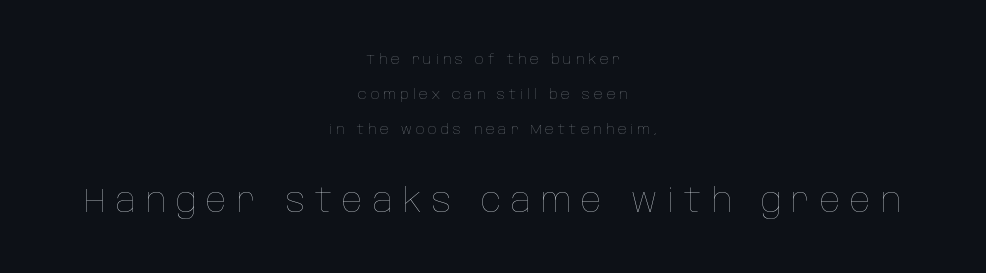
The image shows 34 px thin, condensed type, upright; set centered, loose line spacing (2.49x), unusually wide letter spacing (+0.29 em), not underlined; the second (bottom) block is 2.43x larger; low stroke contrast and a large x-height.
